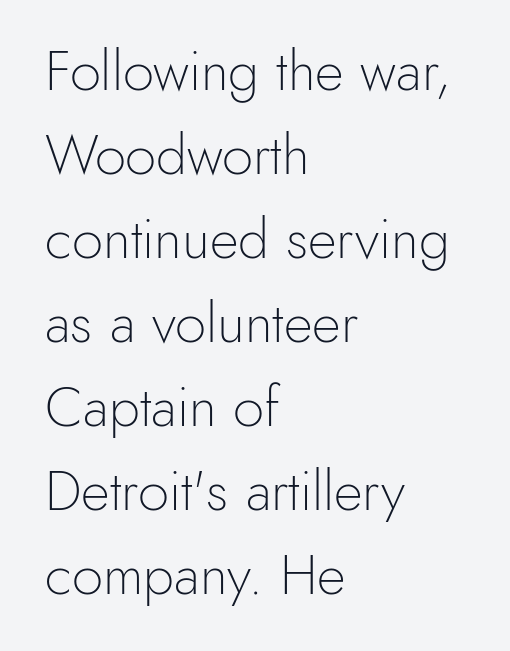
The image shows 56 px light sans-serif type, upright; set left-aligned, normal line spacing (1.5x), normal letter spacing, not underlined; a small x-height.
